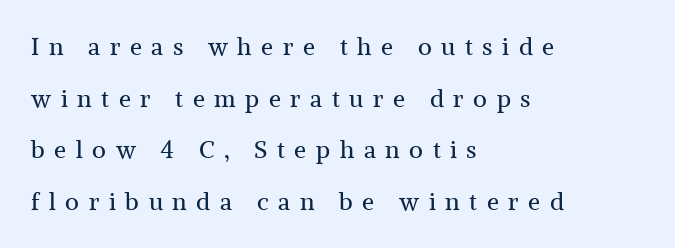
The image shows 24 px text type, upright; set left-aligned, loose line spacing (2.15x), unusually wide letter spacing (+0.4 em), not underlined.
